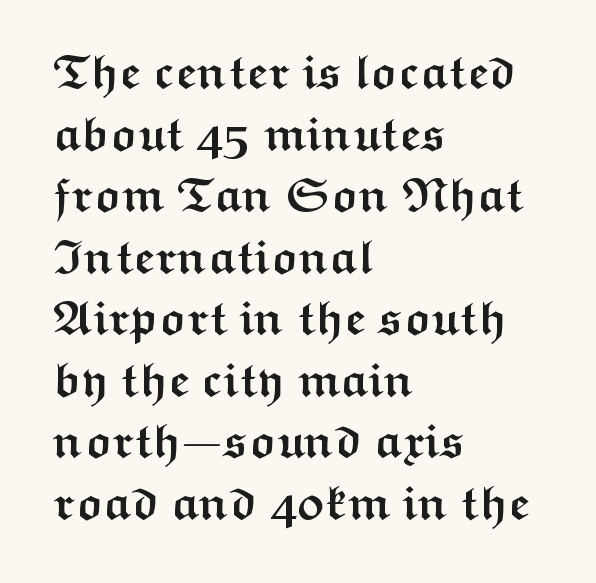
{"serif": "no", "italic": "no", "bold": "yes", "weight": "semibold", "width": "wide", "stroke_contrast": "medium", "x_height": "medium", "monospaced": "no", "underline": "no", "align": "left", "line_spacing": "normal", "line_spacing_ratio": 1.31, "letter_spacing": "normal", "letter_spacing_em": 0.0, "glyph_px": 47}
